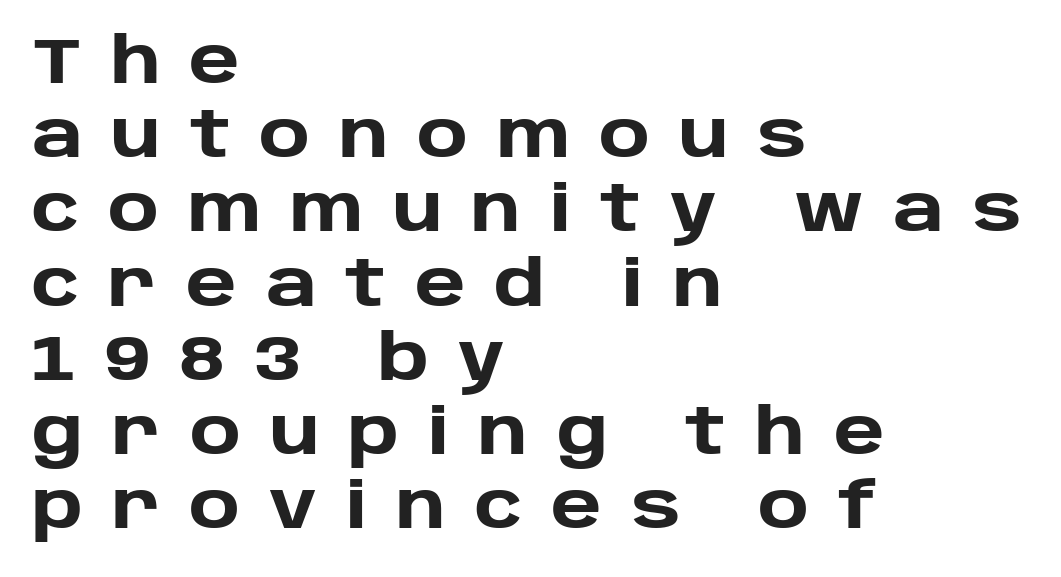
The image shows 64 px heavy sans-serif type, upright; set left-aligned, line spacing 1.16x, unusually wide letter spacing (+0.45 em), not underlined; low stroke contrast and a large x-height.
